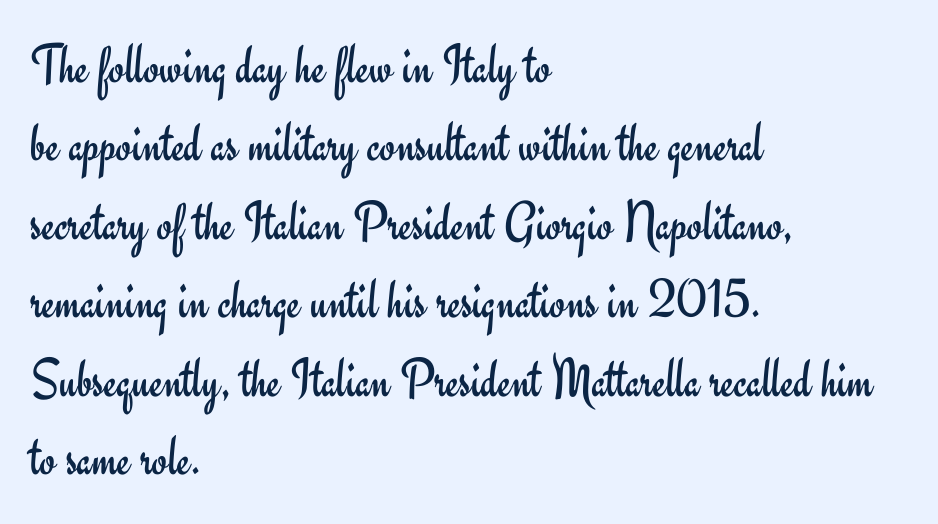
Is the stroke heavy? The answer is a plain regular-or-lighter. Letter spacing: default. Lines of text with bare space underneath. A normal amount of white space separates one row of letters from the next. A typesetter would call this proportional, since set widths differ per character.
